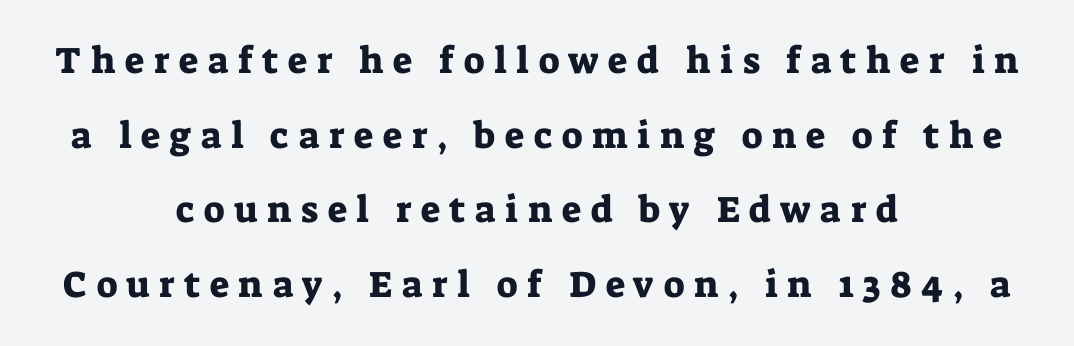
{"serif": "yes", "italic": "no", "width": "normal", "stroke_contrast": "low", "x_height": "medium", "monospaced": "no", "underline": "no", "align": "center", "line_spacing": "loose", "line_spacing_ratio": 2.02, "letter_spacing": "wide", "letter_spacing_em": 0.26, "glyph_px": 37}
